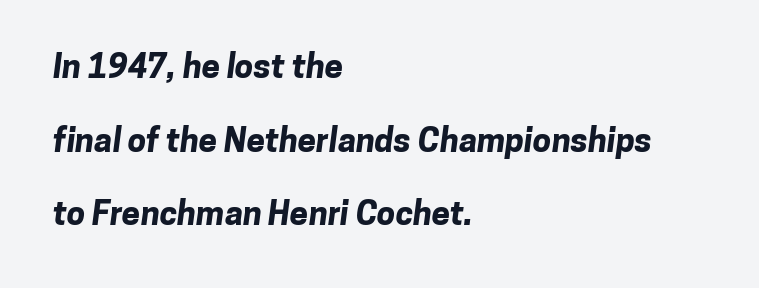
{"serif": "no", "bold": "yes", "weight": "bold", "width": "normal", "stroke_contrast": "low", "x_height": "medium", "monospaced": "no", "underline": "no", "align": "left", "line_spacing": "loose", "line_spacing_ratio": 2.23, "letter_spacing": "normal", "letter_spacing_em": 0.0, "glyph_px": 33}
